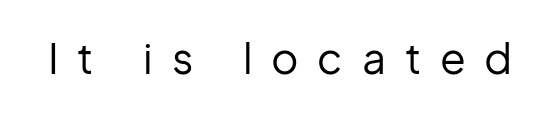
The image shows 42 px regular-weight sans-serif type, upright; set unusually wide letter spacing (+0.45 em), not underlined; low stroke contrast and a medium x-height.
